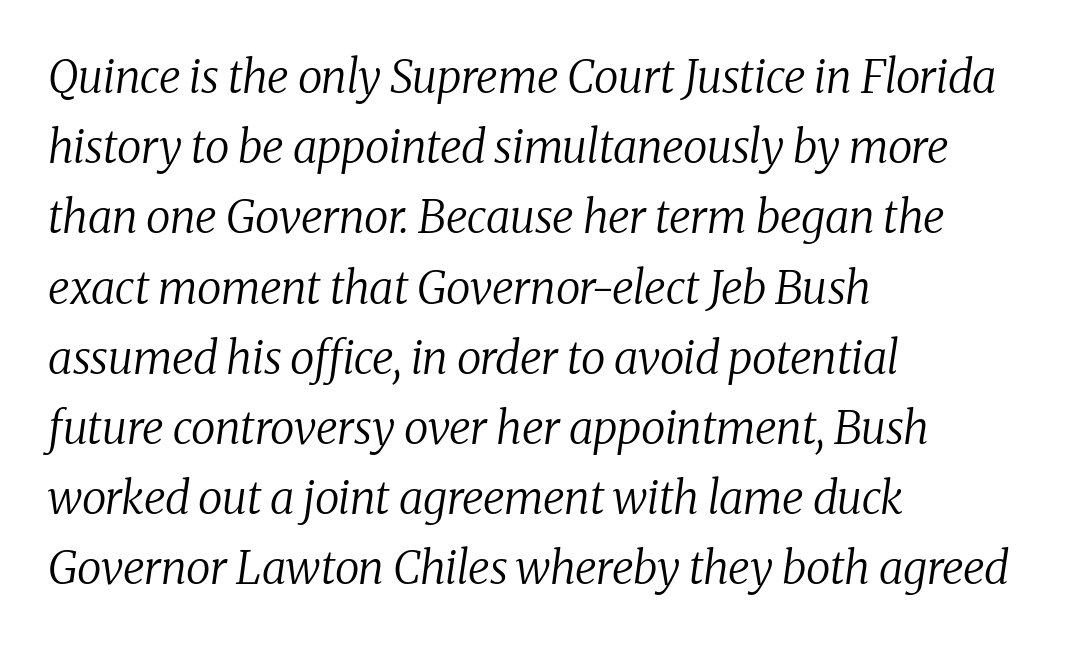
Q: Is the text bold? A: No.
Q: Is the text italic (slanted)? A: Yes, it leans right by about 8 degrees.
Q: Is the typeface a serif or a sans-serif typeface? A: Serif.
Q: Is the text underlined? A: No.
Q: How is the paragraph aligned? A: Left-aligned.
Q: Is the spacing between letters normal or unusually wide? A: Normal.
Q: Is the spacing between lines tight, normal or loose? A: Normal.
Q: Width (condensed, normal, or wide)? A: Normal.
Q: Stroke contrast? A: Medium.
Q: x-height? A: Medium.
Q: Monospaced? A: No.
